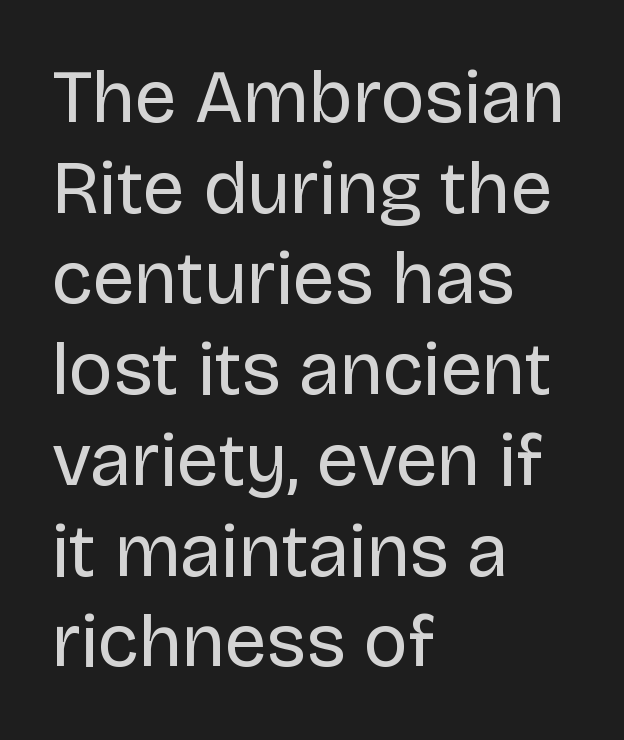
Q: Is the text bold? A: No.
Q: Is the text italic (slanted)? A: No, it is upright.
Q: Is the typeface a serif or a sans-serif typeface? A: Sans-serif.
Q: Is the text underlined? A: No.
Q: How is the paragraph aligned? A: Left-aligned.
Q: Is the spacing between letters normal or unusually wide? A: Normal.
Q: Width (condensed, normal, or wide)? A: Normal.
Q: Stroke contrast? A: Low.
Q: x-height? A: Large.
Q: Monospaced? A: No.
